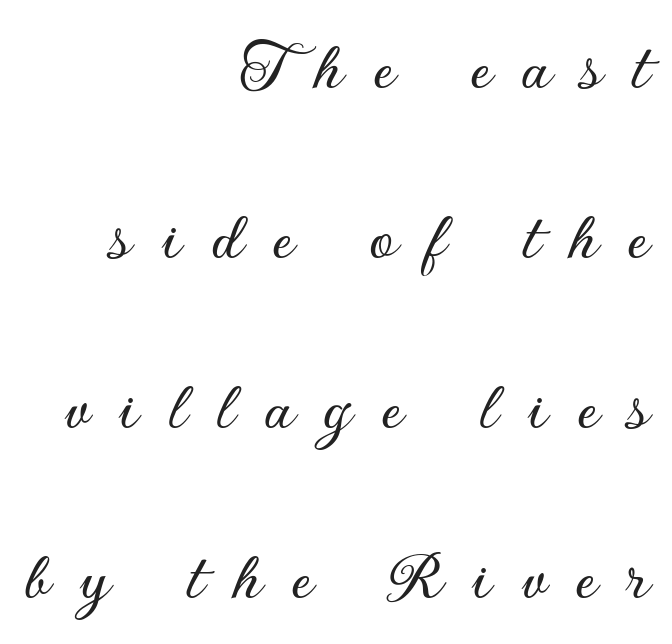
Serif or sans? Sans — the stroke terminals are bare. Notice the wide empty band between every row — that's loose leading. The paragraph has a hard right edge and a soft left edge. Note the varied advance widths — an 'i' is clearly narrower than an 'm'. Glance below the letters and you will spot only blank space.
